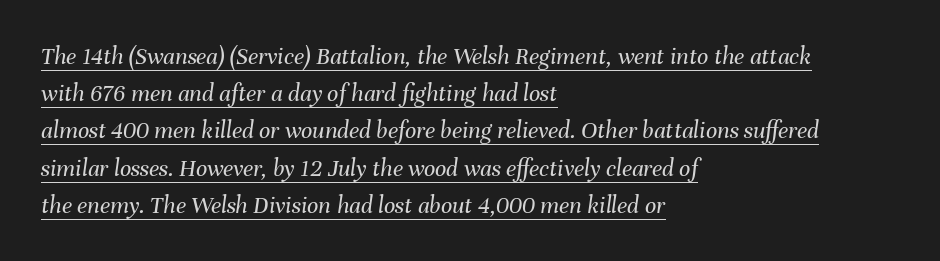
How would I describe the line gaps? Plain and ordinary. Spacing between characters is what you'd get straight out of the box. Yep, that's italic — everything's leaning. Emphasis is given by a line drawn under the lettering. One-word summary of the alignment: left. The font is comparable to plain body text, perhaps lighter.
